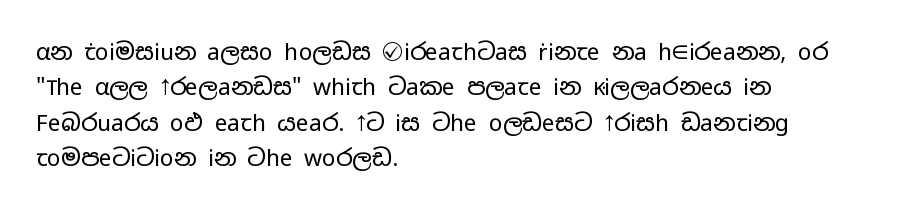
The face looks like a standard text weight, possibly lighter. Vertical strokes here are truly vertical. These lines keep a tight, regular rhythm from letter to letter. Leading matches the norm, producing a regular column. Left-aligned paragraph, ragged on the right. The space directly below the letters is spotless.
